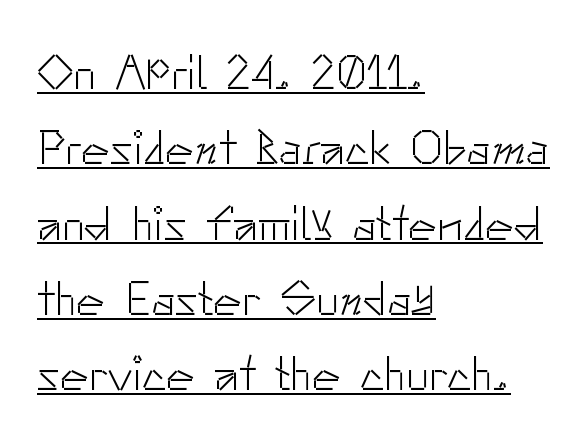
{"serif": "no", "italic": "no", "bold": "no", "weight": "light", "width": "normal", "stroke_contrast": "low", "x_height": "small", "monospaced": "no", "underline": "yes", "align": "left", "line_spacing": "normal", "line_spacing_ratio": 1.57, "letter_spacing": "normal", "letter_spacing_em": 0.0, "glyph_px": 48}
